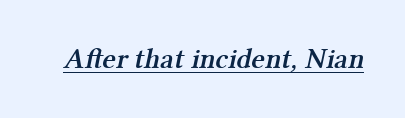
Slightly chunky letters — semibold, I'd say, not full bold. This is underlined copy, the kind a proofreader might mark for attention. A typesetter would label this face a serif. Varying glyph widths throughout — classic text-font behaviour. Caption: standard tracking, unaltered.
